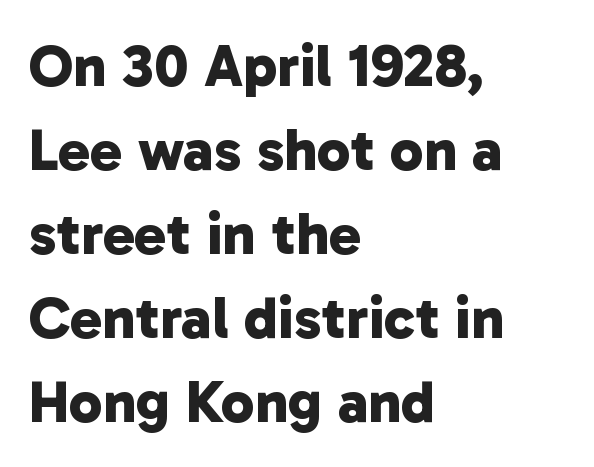
Q: Is the text bold? A: Yes.
Q: Is the typeface a serif or a sans-serif typeface? A: Sans-serif.
Q: Is the text underlined? A: No.
Q: How is the paragraph aligned? A: Left-aligned.
Q: Is the spacing between letters normal or unusually wide? A: Normal.
Q: Is the spacing between lines tight, normal or loose? A: Normal.
Q: Width (condensed, normal, or wide)? A: Normal.
Q: Stroke contrast? A: Low.
Q: x-height? A: Medium.
Q: Monospaced? A: No.
